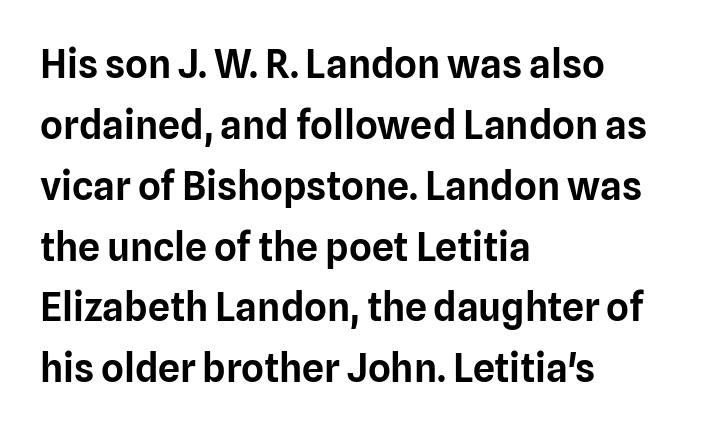
Q: Is the text italic (slanted)? A: No, it is upright.
Q: Is the typeface a serif or a sans-serif typeface? A: Sans-serif.
Q: Is the text underlined? A: No.
Q: How is the paragraph aligned? A: Left-aligned.
Q: Is the spacing between letters normal or unusually wide? A: Normal.
Q: Is the spacing between lines tight, normal or loose? A: Normal.
Q: Width (condensed, normal, or wide)? A: Normal.
Q: Stroke contrast? A: Low.
Q: x-height? A: Medium.
Q: Monospaced? A: No.
